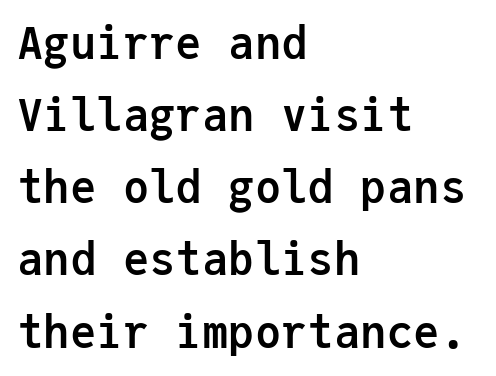
The image shows 44 px semibold sans-serif type, upright, monospaced; set left-aligned, normal line spacing (1.64x), normal letter spacing, not underlined; low stroke contrast and a medium x-height.
